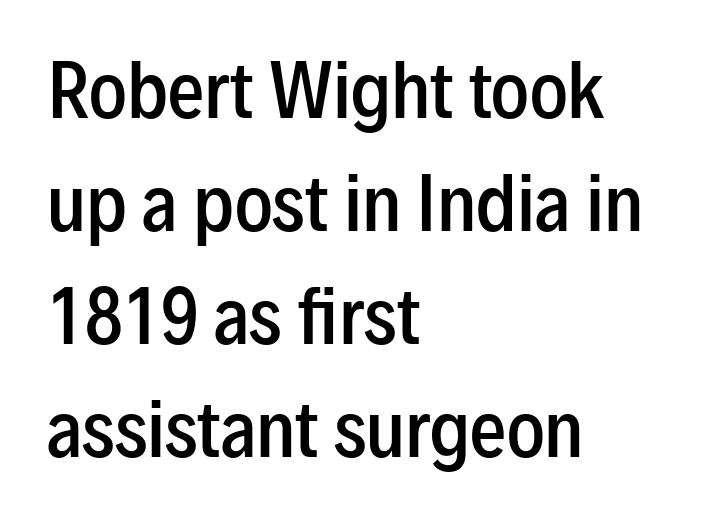
Characters follow at the spacing the type designer built in. The rendering uses natural spacing where letterforms have individual widths. Note: no serifs on the glyphs. Honestly, the row spacing looks completely unremarkable. Unlike italic type, these characters show no tilt at all. A somewhat darkened texture: the type is semibold rather than bold.
